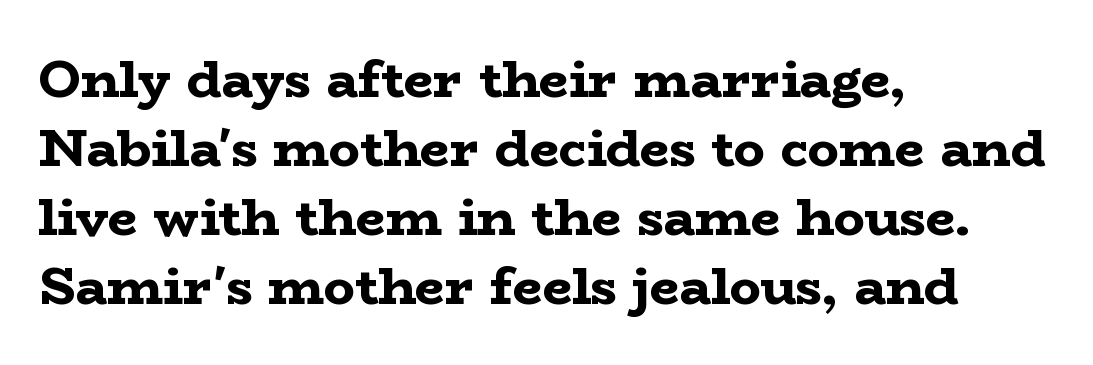
{"serif": "yes", "italic": "no", "bold": "yes", "weight": "bold", "width": "wide", "stroke_contrast": "low", "x_height": "medium", "monospaced": "no", "underline": "no", "align": "left", "line_spacing": "normal", "line_spacing_ratio": 1.33, "letter_spacing": "normal", "letter_spacing_em": 0.0, "glyph_px": 52}
